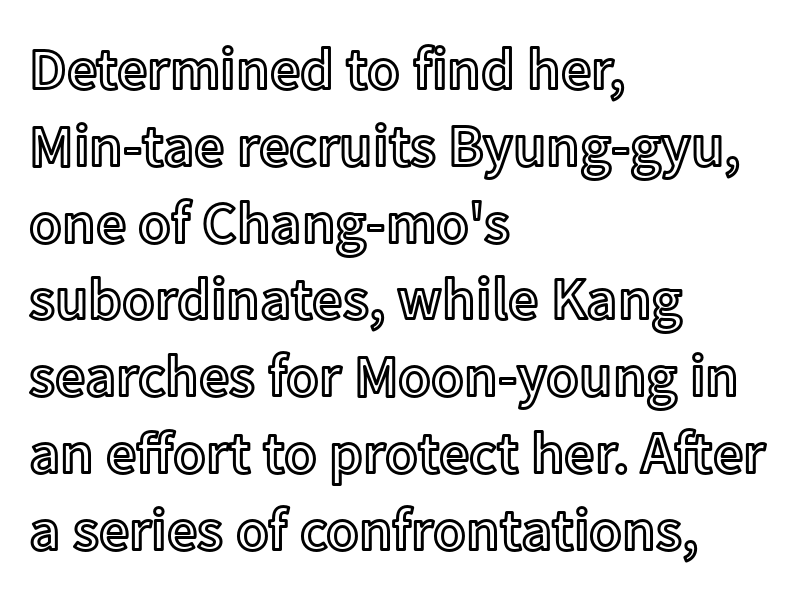
The image shows 60 px text type, upright; set left-aligned, normal line spacing (1.28x), normal letter spacing, not underlined; a medium x-height.
